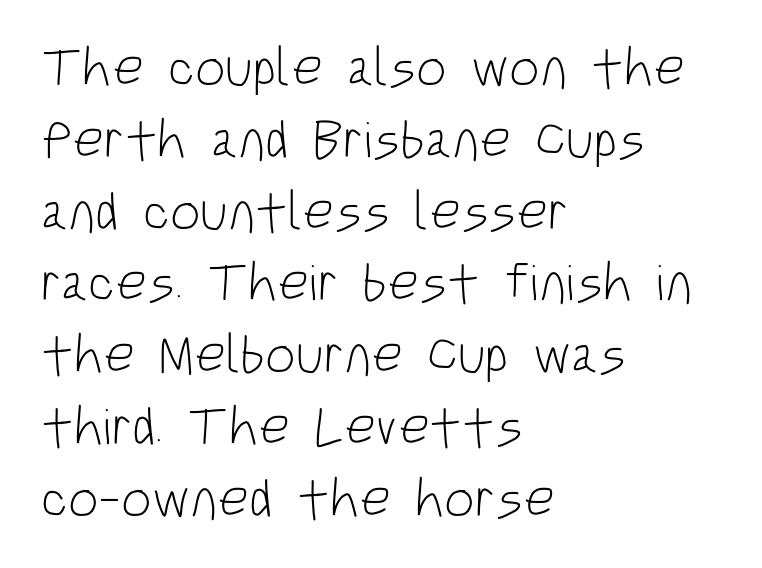
{"serif": "no", "italic": "no", "bold": "no", "weight": "light", "width": "condensed", "stroke_contrast": "low", "x_height": "large", "monospaced": "no", "underline": "no", "align": "left", "line_spacing": "normal", "line_spacing_ratio": 1.33, "letter_spacing": "normal", "letter_spacing_em": 0.0, "glyph_px": 54}
